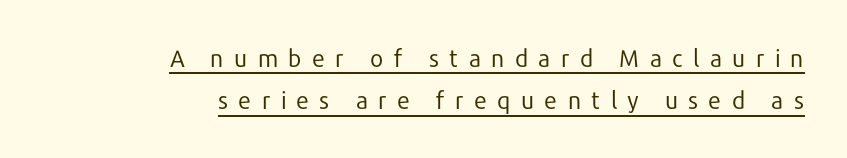
The specimen includes a rule beneath the text block's lines. Summary of weight: not heavy and not bold. Compared with a flush-left layout, this one pins lines to the opposite, right side. The letters stand upright; this is a roman face.
